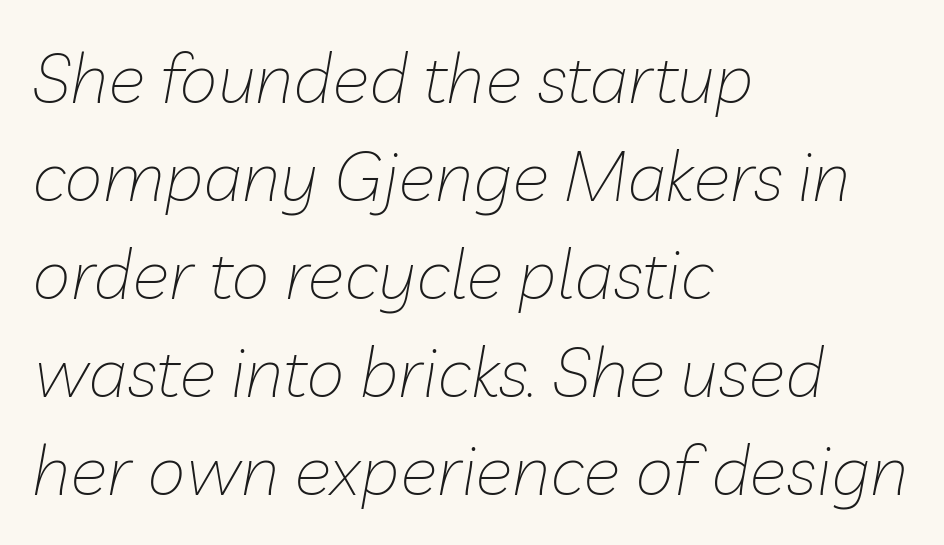
Teacher's note: observe the even left margin — that is flush-left alignment. This block has exactly the height ordinary leading produces. Compared with a typical body face, this is equally light or lighter still. The string is rendered with underlining switched off. The font's italic variant was chosen for this text. The letters sit at their default tracking, neither squeezed nor spread.
